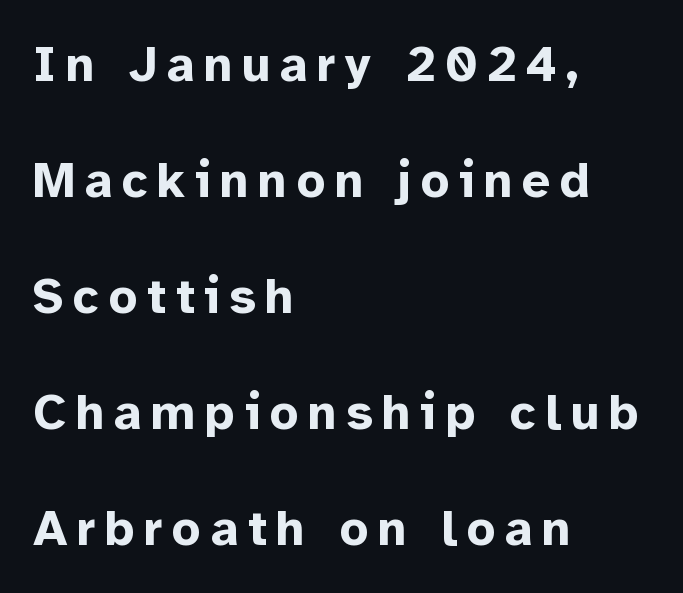
{"serif": "no", "italic": "no", "bold": "yes", "weight": "bold", "width": "normal", "stroke_contrast": "low", "x_height": "medium", "monospaced": "no", "underline": "no", "align": "left", "line_spacing": "loose", "line_spacing_ratio": 2.32, "glyph_px": 50}
